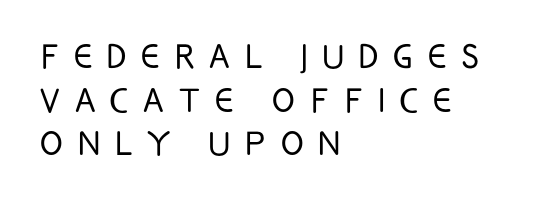
The lettering stays uniformly vertical, giving the passage a roman look. The lines are packed closely together with very little leading. Do the characters align in a grid? No, the font is proportional. Font category for this specimen: sans-serif. Line beginnings align vertically; line endings do not. The horizontal fit of the characters is loose and conspicuously gappy.
